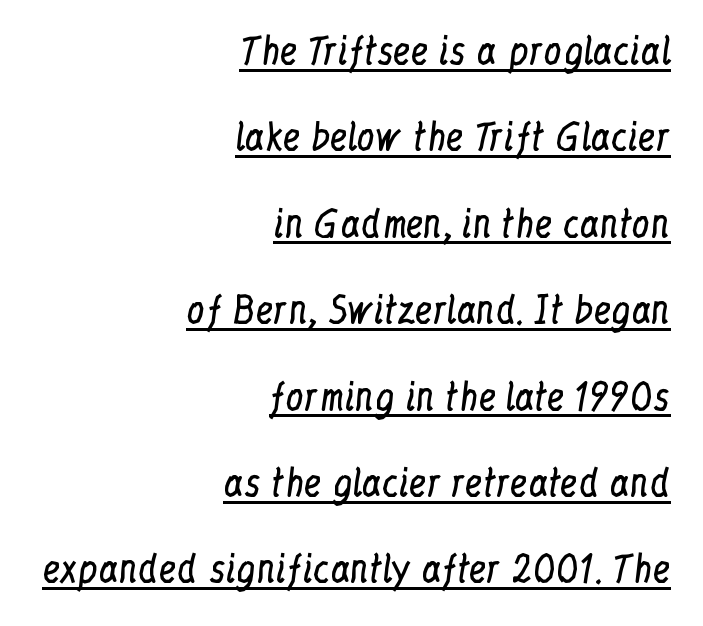
The image shows 36 px regular-weight, condensed serif type; set right-aligned, loose line spacing (2.4x), normal letter spacing, underlined; low stroke contrast and a medium x-height.
